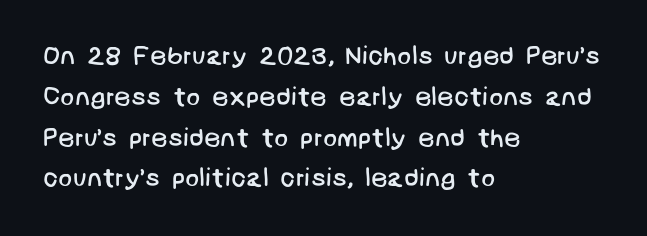
The image shows 26 px text type; set left-aligned, normal line spacing (1.57x), normal letter spacing, not underlined.
